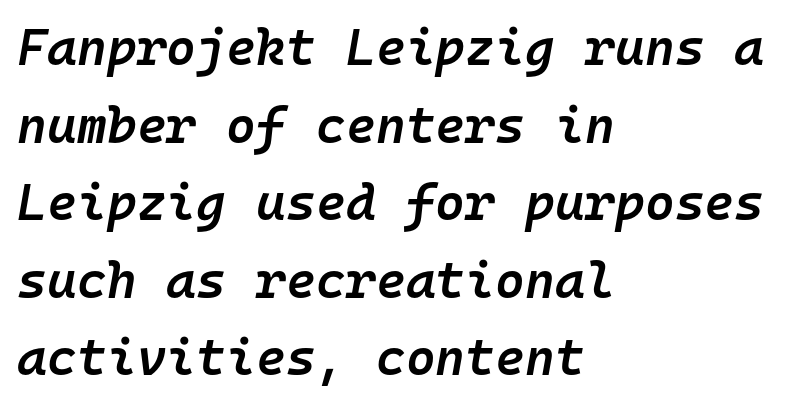
The image shows 51 px semibold type, italic (leaning right), monospaced; set left-aligned, normal line spacing (1.52x), normal letter spacing, not underlined; low stroke contrast and a medium x-height.
